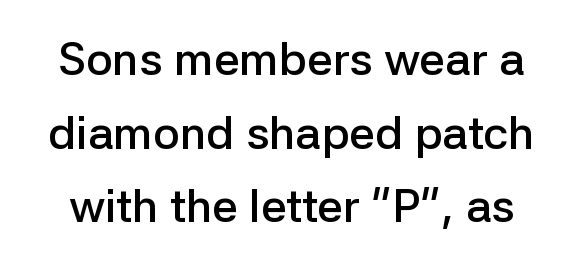
{"serif": "no", "italic": "no", "bold": "semi", "weight": "semibold", "width": "normal", "stroke_contrast": "low", "x_height": "medium", "monospaced": "no", "underline": "no", "line_spacing": "normal", "line_spacing_ratio": 1.6, "letter_spacing": "normal", "letter_spacing_em": 0.0, "glyph_px": 46}
